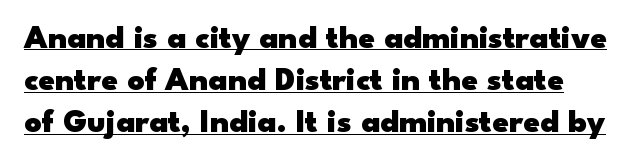
The horizontal fit of the characters is conventional and even. The words here are underlined. Do the letters lean? They stand straight. The space between consecutive lines is moderate. The letters advance in unequal steps, a hallmark of proportional type. A full-strength bold gives these letters their thick strokes.
